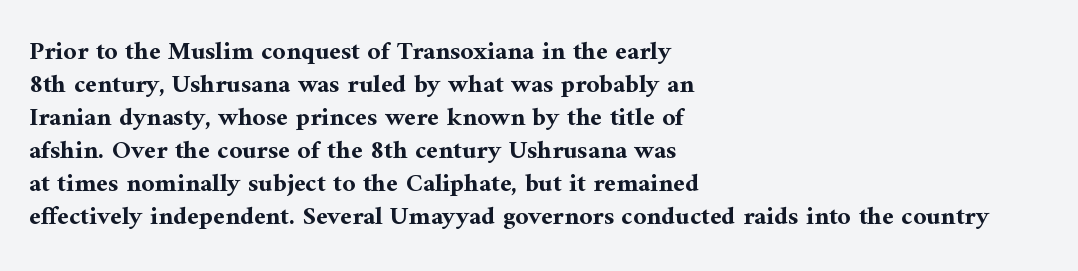
{"italic": "no", "bold": "yes", "underline": "no", "align": "left", "line_spacing": "normal", "line_spacing_ratio": 1.27, "letter_spacing": "normal", "letter_spacing_em": 0.0, "glyph_px": 26}
